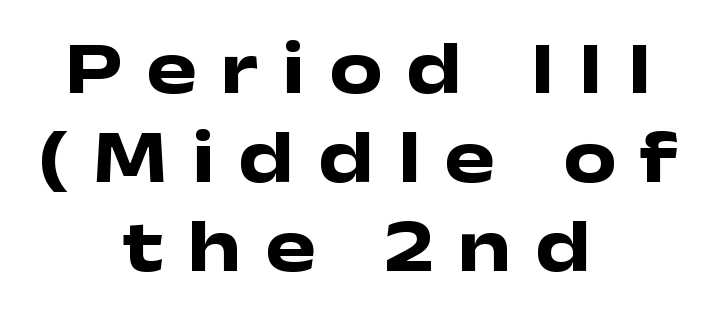
Casual observation: everything's sitting right in the middle. What stands out about the letter spacing? Its width — letters are far apart. Every character sits straight up, as roman type does. A full-strength bold gives these letters their thick strokes. Note: no serifs on the glyphs.
